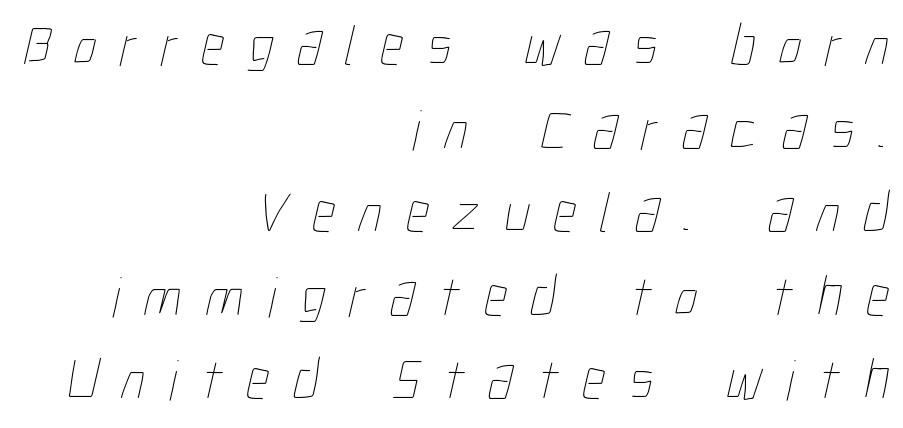
{"bold": "no", "weight": "thin", "width": "condensed", "stroke_contrast": "low", "x_height": "medium", "monospaced": "no", "underline": "no", "align": "right", "line_spacing": "normal", "line_spacing_ratio": 1.44, "letter_spacing": "wide", "letter_spacing_em": 0.41, "glyph_px": 58}
